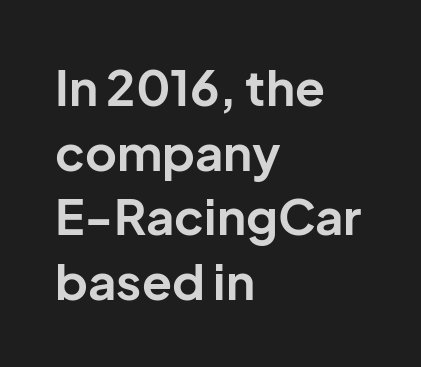
Italic? Not at all — the glyphs are vertical. Words appear dense and cohesive because spacing is normal. Check under the words: just untouched page. Each letter keeps its own natural width here, so spacing adapts to shape.
